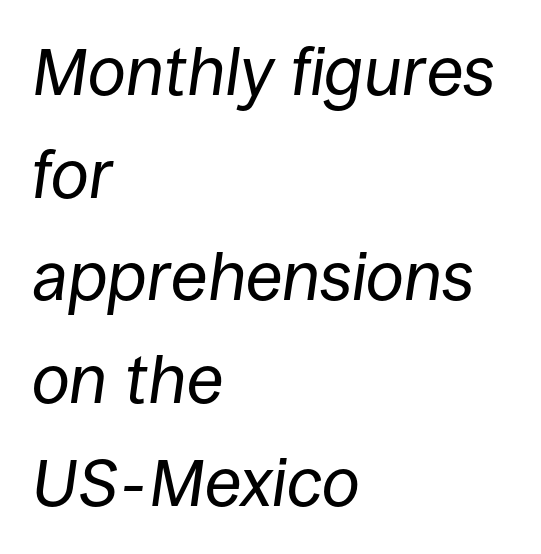
Looks like regular typesetting: each glyph gets only the width it needs. The horizontal fit of the characters is conventional and even. This block has exactly the height ordinary leading produces. You can tell it's italic because the verticals aren't actually vertical. Caption: multi-line text, flush left, ragged right.
